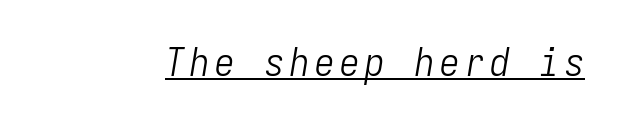
Q: Is the text bold? A: No.
Q: Is the text italic (slanted)? A: Yes, it leans right by about 9 degrees.
Q: Is the text underlined? A: Yes.
Q: Width (condensed, normal, or wide)? A: Condensed.
Q: Stroke contrast? A: Low.
Q: x-height? A: Medium.
Q: Monospaced? A: Yes.
